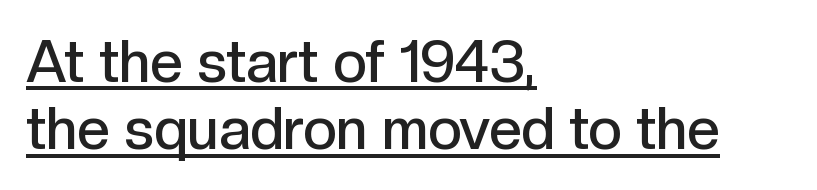
The image shows 58 px semibold sans-serif type, upright; set left-aligned, line spacing 1.16x, normal letter spacing, underlined; a medium x-height.
